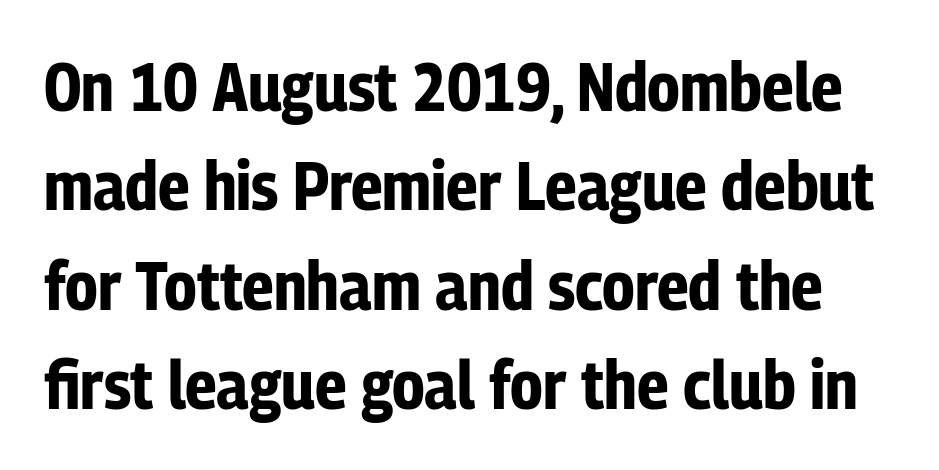
Q: Is the text bold? A: Yes.
Q: Is the text italic (slanted)? A: No, it is upright.
Q: Is the typeface a serif or a sans-serif typeface? A: Sans-serif.
Q: Is the text underlined? A: No.
Q: Is the spacing between letters normal or unusually wide? A: Normal.
Q: Is the spacing between lines tight, normal or loose? A: Normal.
Q: Width (condensed, normal, or wide)? A: Condensed.
Q: Stroke contrast? A: Low.
Q: x-height? A: Medium.
Q: Monospaced? A: No.
